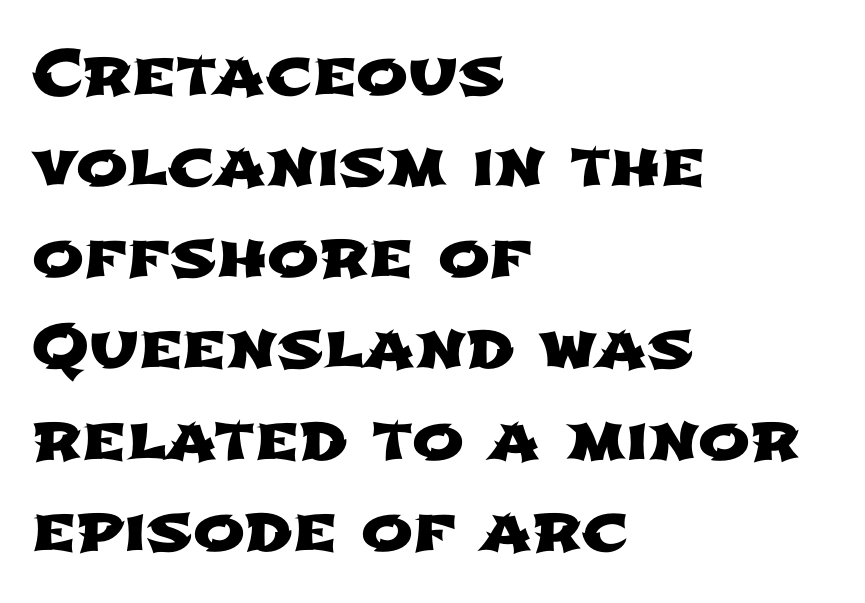
Character widths vary here, with narrow letters taking less room than wide ones. Honestly, the row spacing looks completely unremarkable. The passage shown has conventional tracking throughout. Unlike a traditional serif, this face leaves its strokes unadorned. The ragged edge is on the right, which tells us the setting is flush left.
